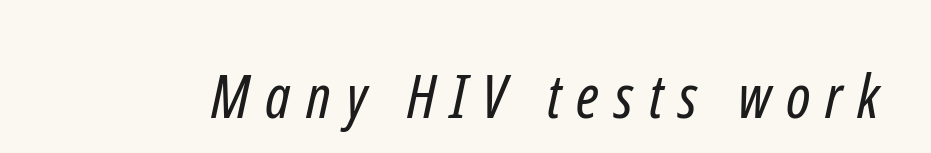
The letterforms sit at book weight or below. In terms of letterspacing, this is a distinctly airy, spread setting. The baseline area is clear. Nope, no serifs anywhere on these letters. Each letter keeps its own natural width here, so spacing adapts to shape.
